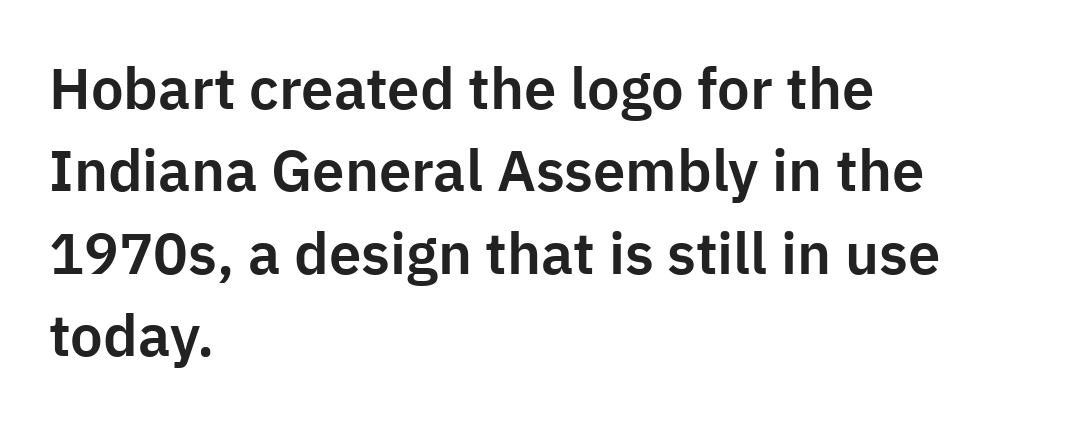
The typeface chosen for these lines omits serifs. You could not count columns in this text — the font is proportionally spaced. Lines of text with bare space underneath. The horizontal fit of the characters is conventional and even. Ascenders rise straight up at ninety degrees. Regular leading.
